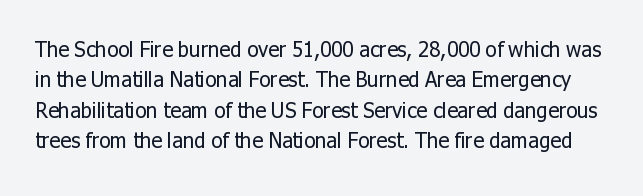
Q: Is the text bold? A: No.
Q: Is the text italic (slanted)? A: No, it is upright.
Q: Is the text underlined? A: No.
Q: Is the spacing between letters normal or unusually wide? A: Normal.
Q: Is the spacing between lines tight, normal or loose? A: Normal.
